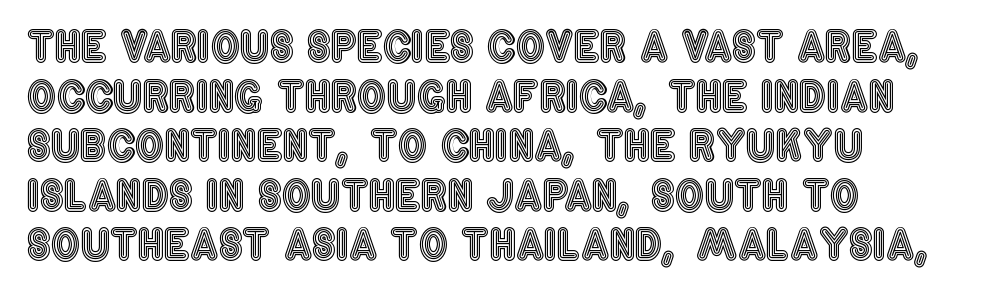
The image shows 41 px condensed type, upright; set left-aligned, line spacing 1.21x, normal letter spacing, not underlined; a large x-height.
